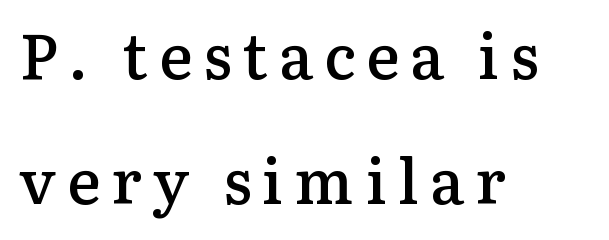
{"serif": "yes", "italic": "no", "bold": "semi", "weight": "semibold", "width": "normal", "stroke_contrast": "low", "x_height": "medium", "monospaced": "no", "underline": "no", "align": "left", "line_spacing": "loose", "line_spacing_ratio": 1.99, "glyph_px": 63}
